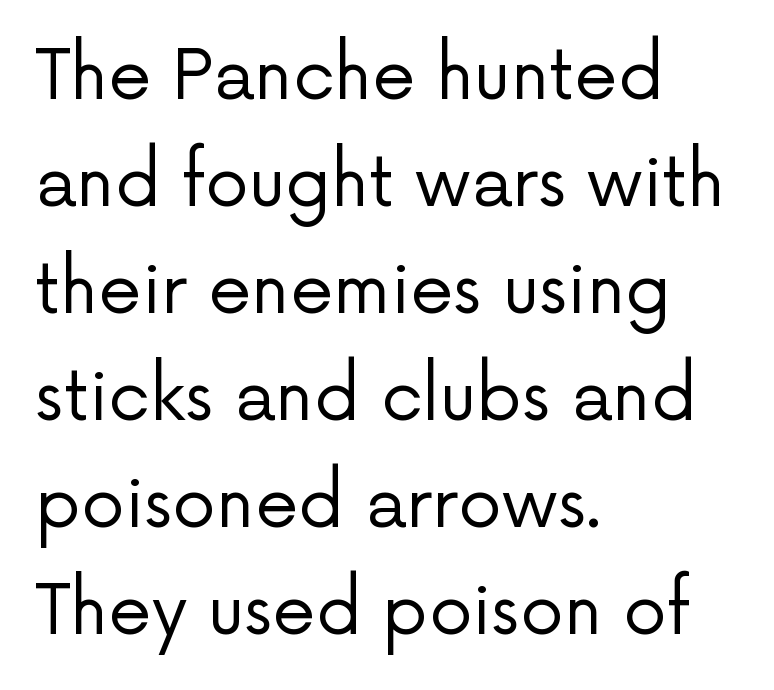
Each new line begins a customary step beneath the previous one. Weight: not bold — regular or lighter. Letterform terminals end flat and unadorned throughout the passage. It's the straight-up-and-down kind of type. A bare baseline throughout the passage.
